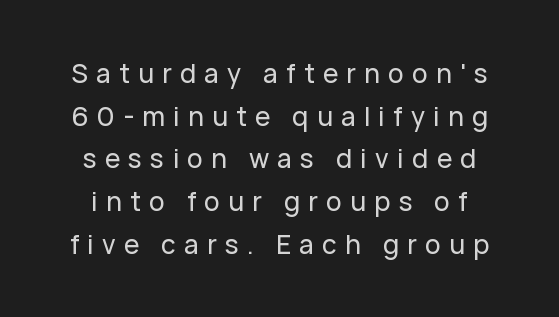
{"italic": "no", "underline": "no", "line_spacing": "normal", "line_spacing_ratio": 1.64, "letter_spacing": "wide", "letter_spacing_em": 0.32, "glyph_px": 26}
